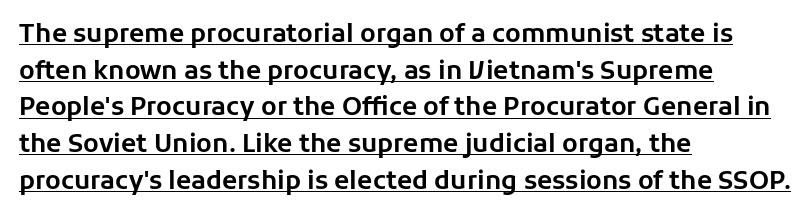
This is underlined copy, the kind a proofreader might mark for attention. Rows of type keep a routine distance in the vertical direction. All the whitespace from short lines collects on the right. Posture: upright roman. The type is set solid horizontally, with unmodified tracking.
